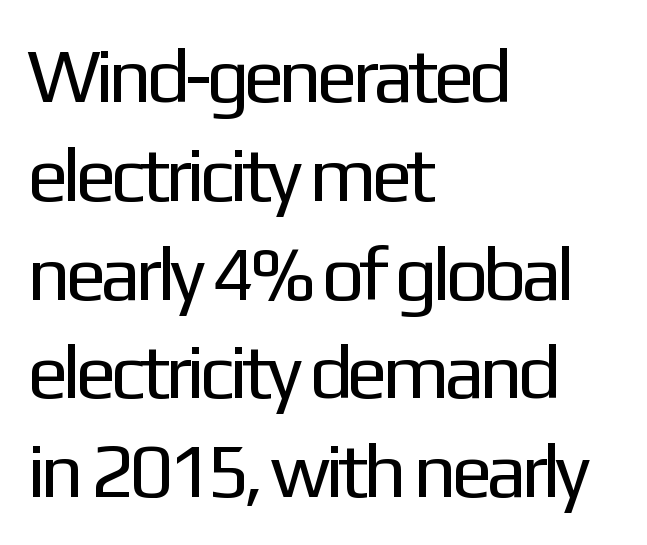
The image shows 76 px regular-weight sans-serif type, upright; set left-aligned, normal line spacing (1.3x), normal letter spacing, not underlined; low stroke contrast and a medium x-height.
